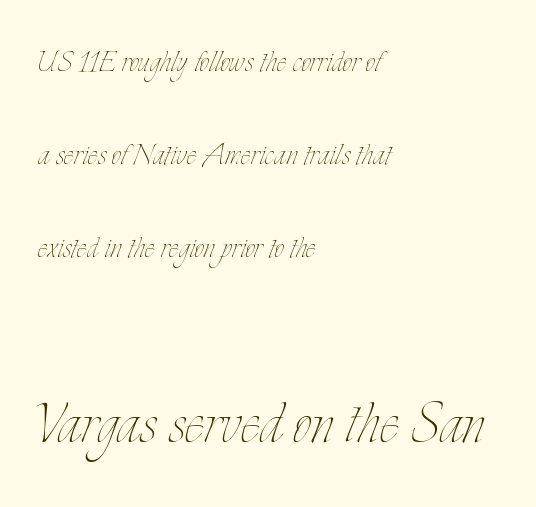
Q: Is the text bold? A: No.
Q: Is the text italic (slanted)? A: Yes.
Q: Is the text underlined? A: No.
Q: How is the paragraph aligned? A: Left-aligned.
Q: Is the spacing between letters normal or unusually wide? A: Normal.
Q: Is the spacing between lines tight, normal or loose? A: Loose.
Q: Which block of text is set in a larger size, the first (top) or the second (bottom)? A: The second (bottom) one.
Q: Width (condensed, normal, or wide)? A: Condensed.
Q: Stroke contrast? A: Low.
Q: x-height? A: Small.
Q: Monospaced? A: No.
